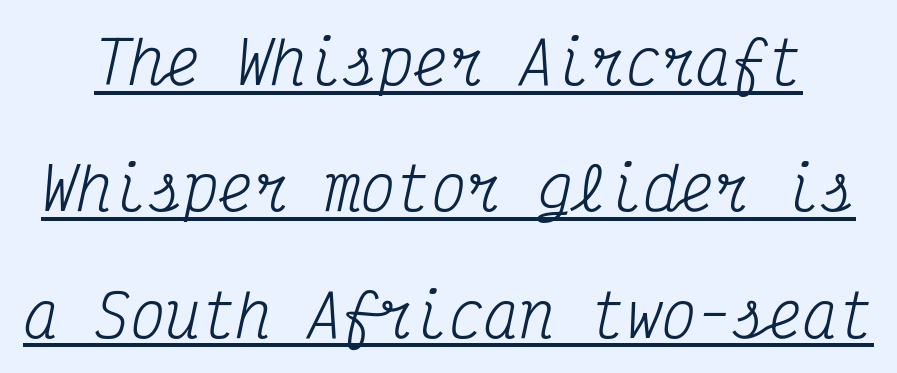
A baseline rule has been typeset under these characters. A typesetter would call this monospace, since all characters share one set width. The face used here is rendered with its standard letterfit. Stroke thickness stays within the range of a standard reading face or lighter. A typesetter would mark this as italic. Baseline-to-baseline distance is far greater than the letter height.
